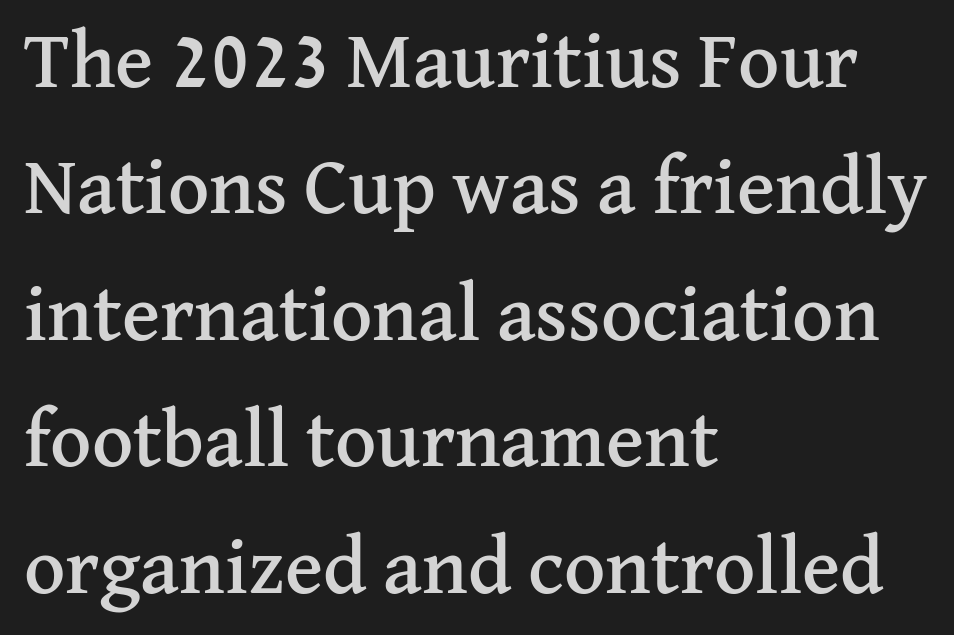
Q: Is the text italic (slanted)? A: No, it is upright.
Q: Is the typeface a serif or a sans-serif typeface? A: Serif.
Q: Is the text underlined? A: No.
Q: How is the paragraph aligned? A: Left-aligned.
Q: Is the spacing between letters normal or unusually wide? A: Normal.
Q: Is the spacing between lines tight, normal or loose? A: Normal.
Q: Width (condensed, normal, or wide)? A: Normal.
Q: Stroke contrast? A: Medium.
Q: x-height? A: Medium.
Q: Monospaced? A: No.
